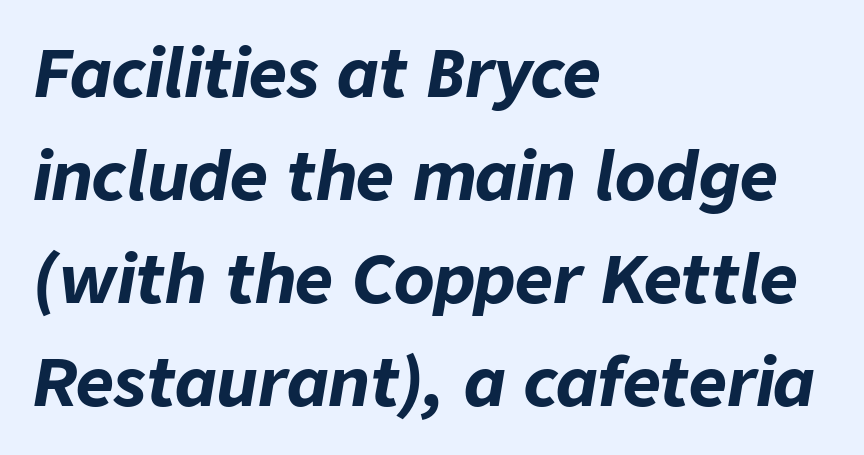
The face used here is proportionally spaced, like ordinary book or web type. This sample uses plain, unmodified letter spacing. Does the lettering tilt? It does — this is italic. Every row of glyphs begins at an identical x-position on the left.
